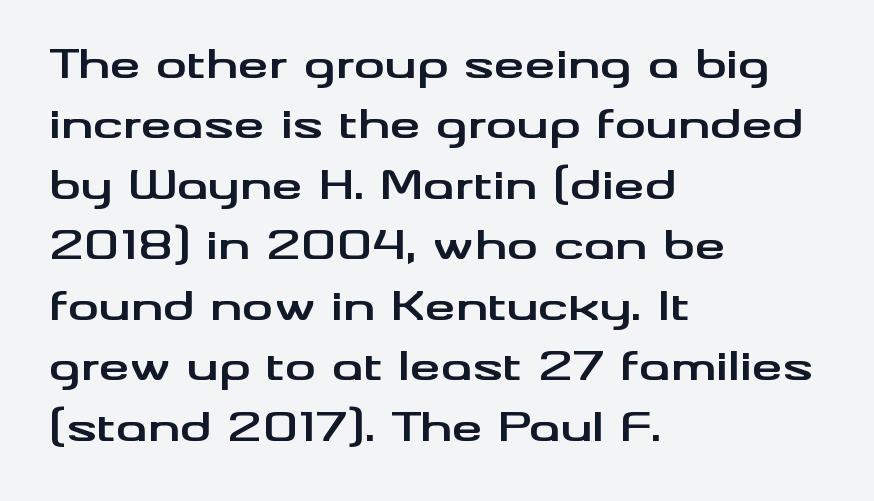
Q: Is the text bold? A: Yes.
Q: Is the text italic (slanted)? A: No, it is upright.
Q: Is the typeface a serif or a sans-serif typeface? A: Sans-serif.
Q: Is the text underlined? A: No.
Q: How is the paragraph aligned? A: Left-aligned.
Q: Is the spacing between letters normal or unusually wide? A: Normal.
Q: Is the spacing between lines tight, normal or loose? A: Normal.
Q: Width (condensed, normal, or wide)? A: Wide.
Q: Stroke contrast? A: Medium.
Q: x-height? A: Small.
Q: Monospaced? A: No.
